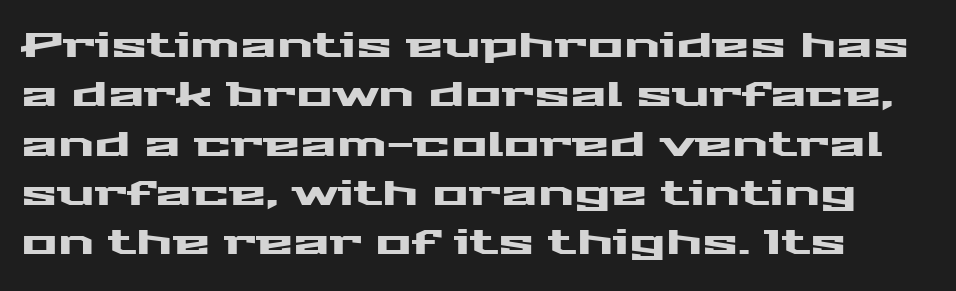
Characters follow at the spacing the type designer built in. This sample keeps an unexceptional amount of space between lines. This rendering features lettering with no underline. You could not count columns in this text — the font is proportionally spaced. Ordinary non-slanted type is in use.
